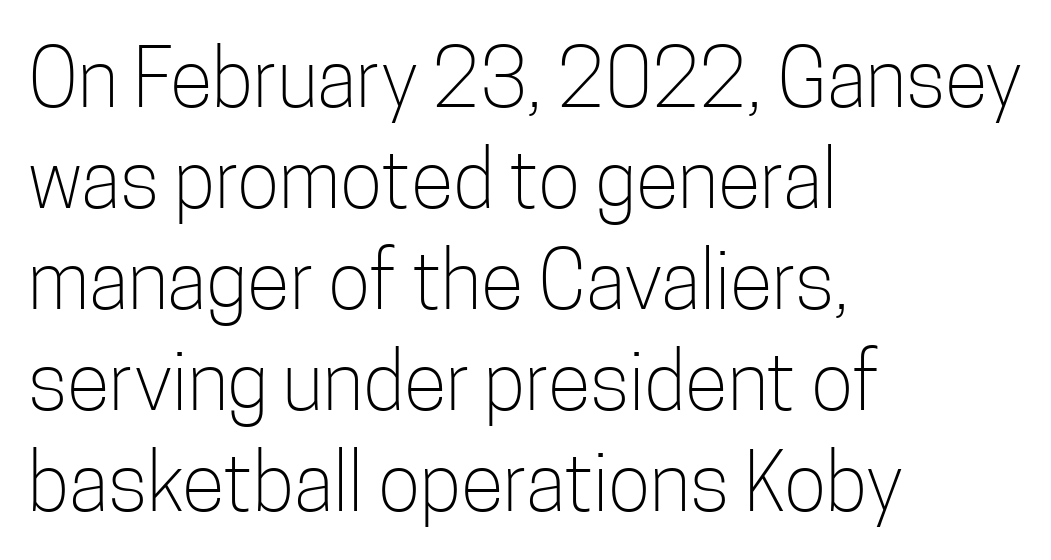
The image shows 79 px light, condensed sans-serif type, upright; set left-aligned, normal line spacing (1.28x), normal letter spacing, not underlined; low stroke contrast and a medium x-height.
